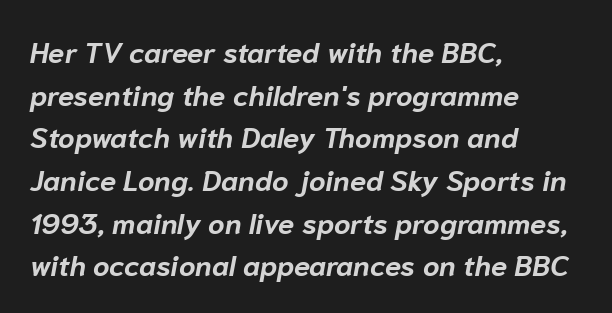
Q: Is the text bold? A: Yes.
Q: Is the text italic (slanted)? A: Yes, it leans right by about 10 degrees.
Q: Is the text underlined? A: No.
Q: How is the paragraph aligned? A: Left-aligned.
Q: Is the spacing between letters normal or unusually wide? A: Normal.
Q: Is the spacing between lines tight, normal or loose? A: Normal.
Q: Width (condensed, normal, or wide)? A: Normal.
Q: Stroke contrast? A: Low.
Q: x-height? A: Medium.
Q: Monospaced? A: No.
